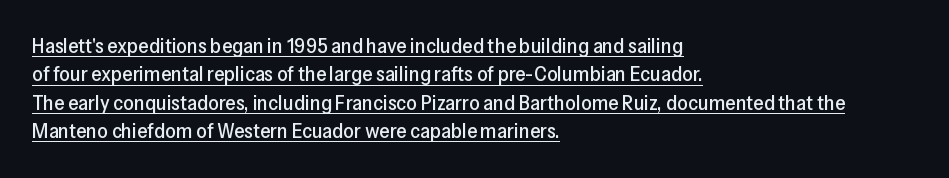
The passage is arranged the way most books set body copy — flush left. Is there much room between lines? A standard amount, neither cramped nor airy. Caption: lettering with a line underneath. These lines were composed using upright roman letters. Glyph-to-glyph distance matches everyday printed text.
